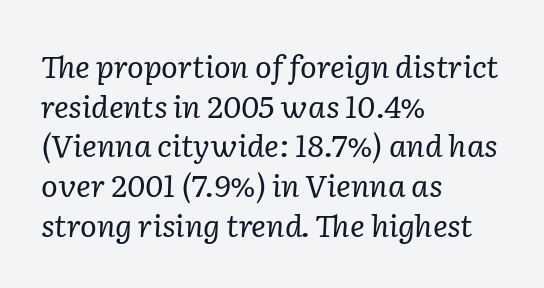
Caption: standard tracking, unaltered. Vertical spacing — default. Here the designer chose a conventional face with non-uniform glyph widths. The text was rendered using a seriffed face with decorative stroke endings.
